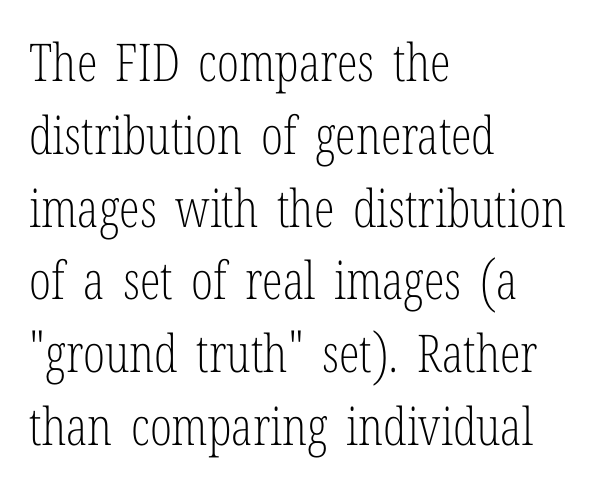
{"serif": "yes", "italic": "no", "bold": "no", "weight": "light", "width": "condensed", "stroke_contrast": "low", "x_height": "medium", "monospaced": "no", "underline": "no", "align": "left", "line_spacing": "normal", "line_spacing_ratio": 1.4, "letter_spacing": "normal", "letter_spacing_em": 0.0, "glyph_px": 52}
